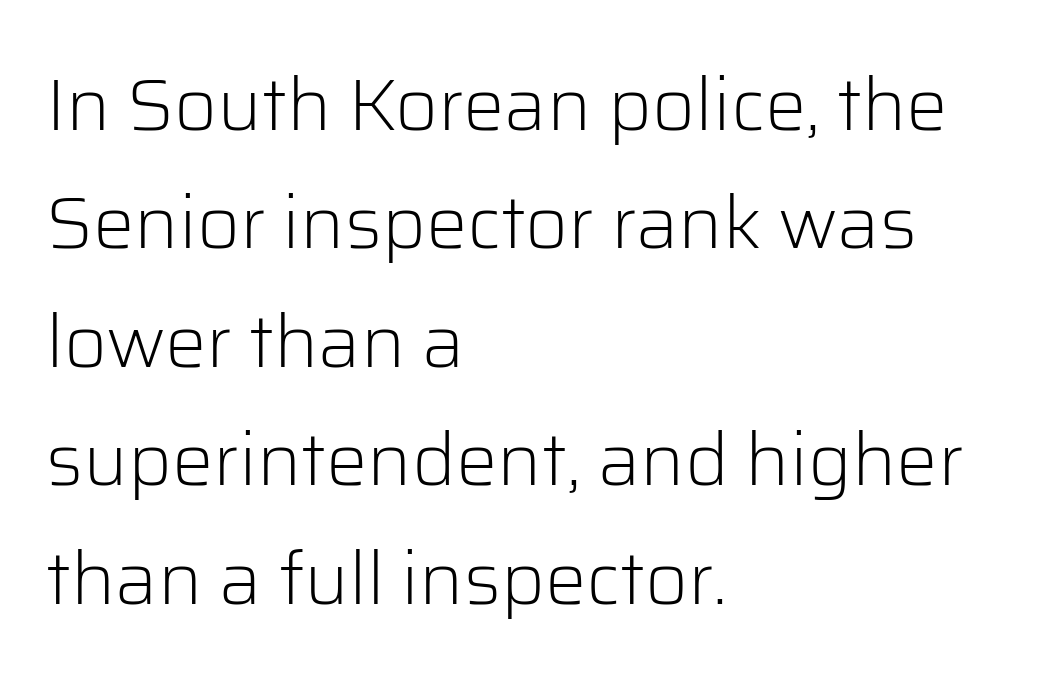
{"serif": "no", "italic": "no", "bold": "no", "weight": "light", "width": "normal", "stroke_contrast": "low", "x_height": "medium", "monospaced": "no", "underline": "no", "align": "left", "line_spacing": "normal", "line_spacing_ratio": 1.6, "letter_spacing": "normal", "letter_spacing_em": 0.0, "glyph_px": 74}
